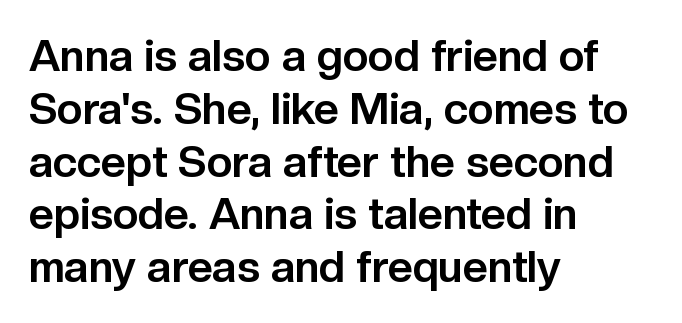
Q: Is the text bold? A: Yes.
Q: Is the text italic (slanted)? A: No, it is upright.
Q: Is the typeface a serif or a sans-serif typeface? A: Sans-serif.
Q: Is the text underlined? A: No.
Q: How is the paragraph aligned? A: Left-aligned.
Q: Is the spacing between letters normal or unusually wide? A: Normal.
Q: Width (condensed, normal, or wide)? A: Normal.
Q: Stroke contrast? A: Low.
Q: x-height? A: Medium.
Q: Monospaced? A: No.
